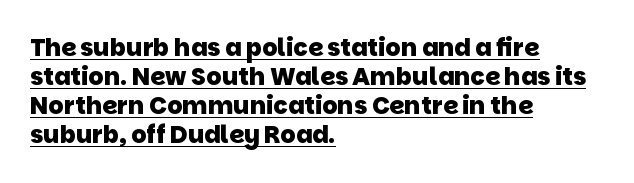
{"bold": "yes", "underline": "yes", "align": "left", "line_spacing_ratio": 1.21, "letter_spacing": "normal", "letter_spacing_em": 0.0, "glyph_px": 24}
